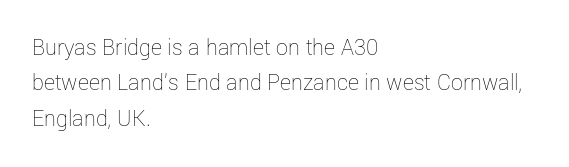
{"italic": "no", "bold": "no", "underline": "no", "align": "left", "line_spacing": "normal", "line_spacing_ratio": 1.47, "letter_spacing": "normal", "letter_spacing_em": 0.0, "glyph_px": 24}
